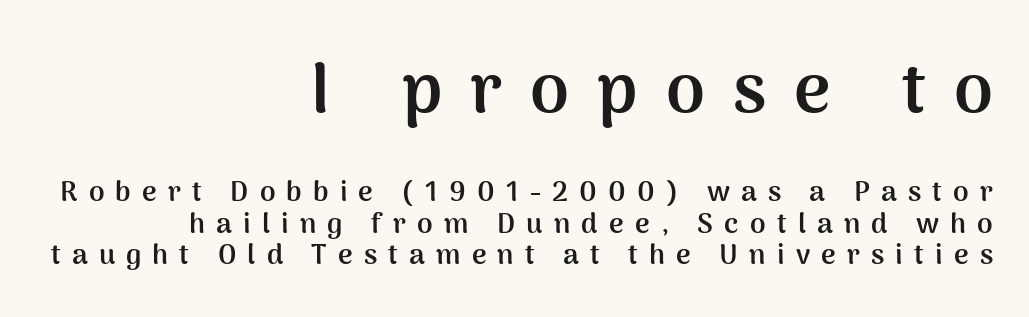
The image shows 70 px semibold sans-serif type, upright; set right-aligned, tight line spacing (1.12x), unusually wide letter spacing (+0.4 em), not underlined; the first (top) block is 2.5x larger; medium stroke contrast and a medium x-height.
